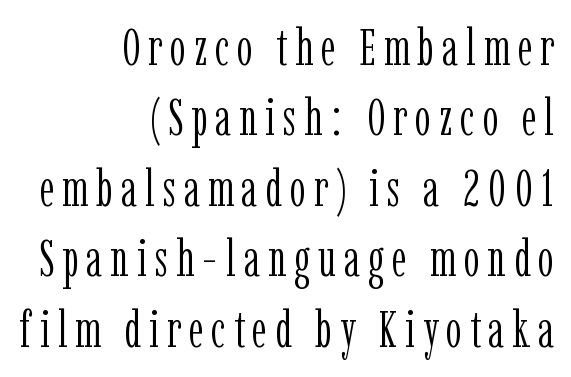
{"serif": "yes", "italic": "no", "bold": "no", "weight": "light", "width": "condensed", "stroke_contrast": "low", "x_height": "medium", "monospaced": "no", "underline": "no", "align": "right", "line_spacing": "normal", "line_spacing_ratio": 1.41, "glyph_px": 50}
